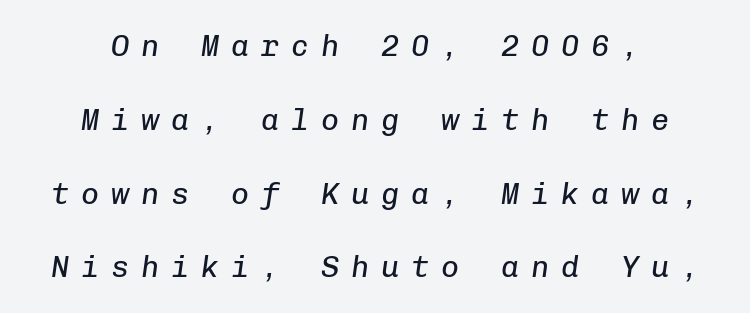
Designer's note — italics engaged. Weight class: somewhere from thin through regular. Tracking here is generous; glyphs stand well apart from one another. Vertically, the passage feels expansive, rows floating well apart. A bare baseline throughout the passage. Every character here occupies the same horizontal width, giving the sample a typewriter-like rhythm.
